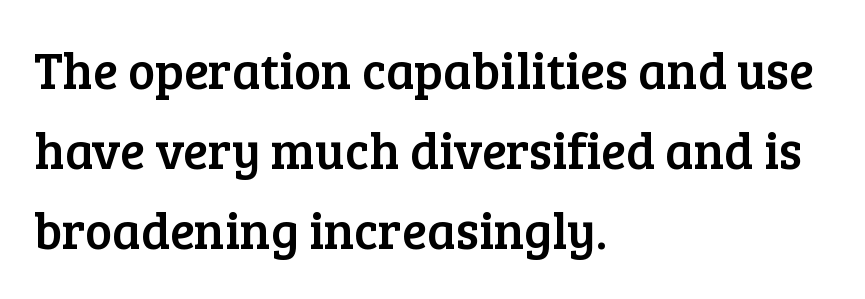
Each letter keeps its own natural width here, so spacing adapts to shape. The lines sit at an ordinary, default distance from one another. Each word holds together tightly as a unit, with standard inter-letter gaps. Casual observation: everything's shoved over to the left. The lettering holds an erect, upright posture throughout. This sample uses a serif face.
